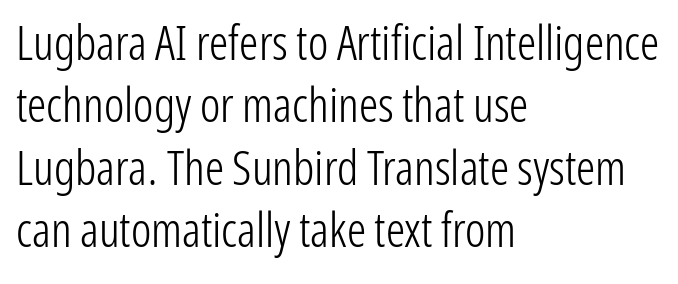
{"serif": "no", "italic": "no", "bold": "no", "weight": "light", "width": "condensed", "stroke_contrast": "low", "x_height": "medium", "monospaced": "no", "underline": "no", "align": "left", "line_spacing": "normal", "line_spacing_ratio": 1.3, "letter_spacing": "normal", "letter_spacing_em": 0.0, "glyph_px": 48}
